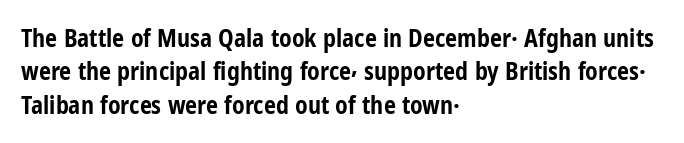
You can tell it's not italic because the verticals are truly vertical. Descender tails drop into unmarked territory. Baseline-to-baseline distance is the conventional proportion of letter height. Nobody touched the tracking dial on this one. Thick stems and heavy bowls — unmistakably bold. One-word summary of the alignment: left.
